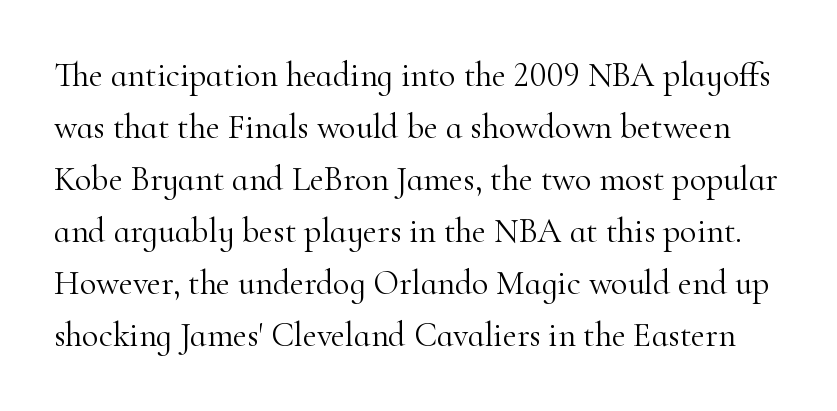
The horizontal fit of the characters is conventional and even. Ascenders rise straight up at ninety degrees. The letters look calm and open, with moderate or lighter stems. Vertical spacing — default.
